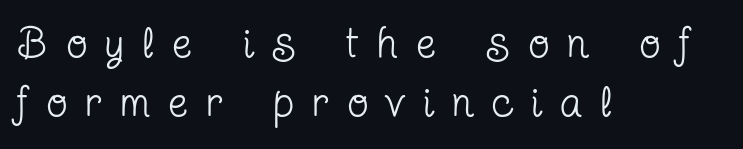
The image shows 43 px regular-weight, condensed serif type, upright; set left-aligned, normal line spacing (1.37x), unusually wide letter spacing (+0.44 em), not underlined; low stroke contrast and a medium x-height.
